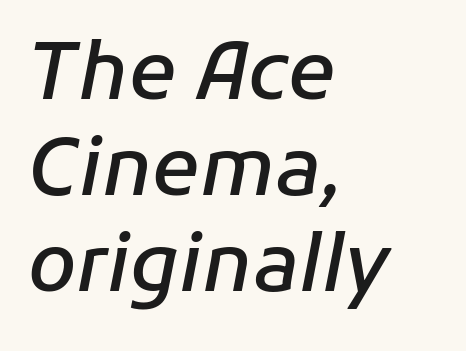
Q: Is the text bold? A: Semi-bold.
Q: Is the text italic (slanted)? A: Yes, it leans right by about 11 degrees.
Q: Is the text underlined? A: No.
Q: How is the paragraph aligned? A: Left-aligned.
Q: Is the spacing between letters normal or unusually wide? A: Normal.
Q: Width (condensed, normal, or wide)? A: Normal.
Q: Stroke contrast? A: Low.
Q: x-height? A: Medium.
Q: Monospaced? A: No.
